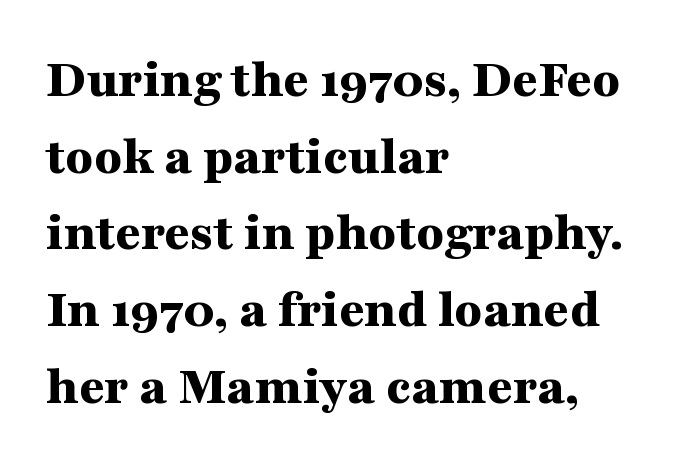
The passage shown is typed in a proportional face where columns would drift. Observe the ordinary spacing: letters are neighbours, not strangers. The rendering uses a bold face; every stroke is thick and dark. The space between consecutive lines is moderate. This rendering features lettering with no underline.
